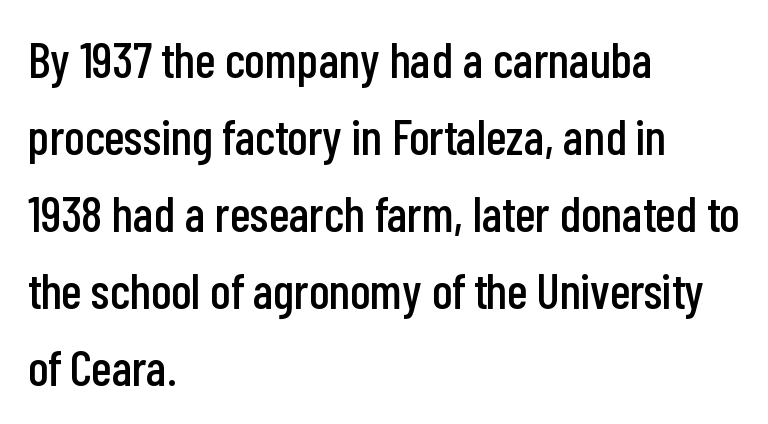
This sample is left-justified, so line endings fall wherever the words run out. Line spacing here is normal. Character widths vary here, with narrow letters taking less room than wide ones. The specimen reads as upright at a glance. No feet cap the strokes, marking this as sans-serif type. Caption: standard tracking, unaltered.
